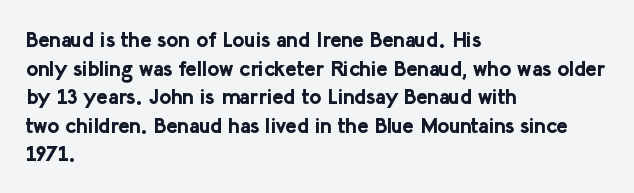
{"italic": "no", "bold": "yes", "underline": "no", "align": "left", "line_spacing": "normal", "line_spacing_ratio": 1.36, "letter_spacing": "normal", "letter_spacing_em": 0.0, "glyph_px": 21}
